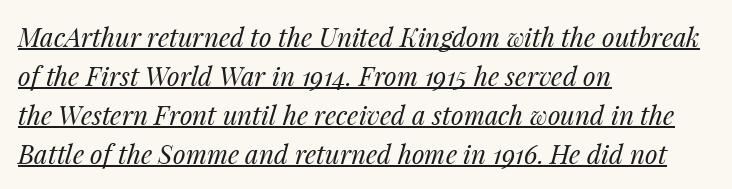
The image shows 26 px text type, italic (leaning right); set left-aligned, normal line spacing (1.5x), normal letter spacing, underlined.
